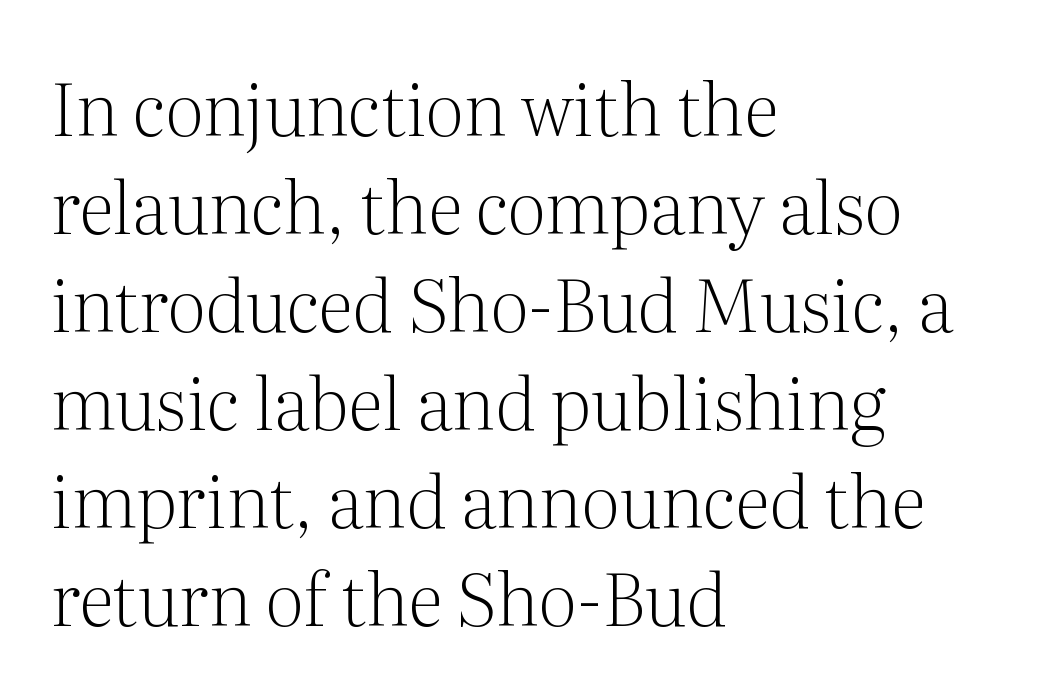
{"serif": "yes", "italic": "no", "bold": "no", "weight": "light", "width": "normal", "stroke_contrast": "medium", "x_height": "medium", "monospaced": "no", "underline": "no", "align": "left", "line_spacing": "normal", "line_spacing_ratio": 1.36, "letter_spacing": "normal", "letter_spacing_em": 0.0, "glyph_px": 72}
